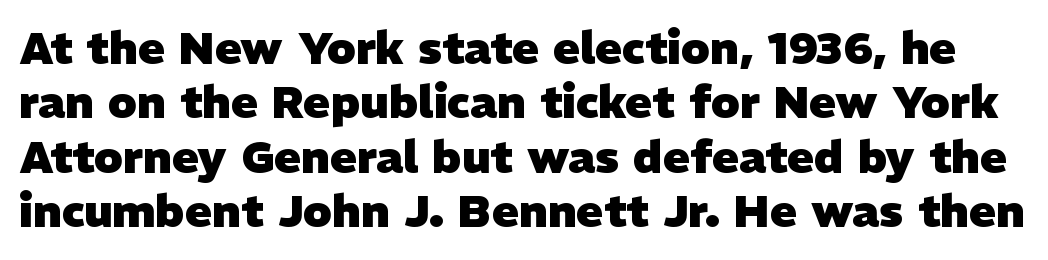
{"serif": "no", "bold": "yes", "weight": "heavy", "width": "normal", "stroke_contrast": "low", "x_height": "medium", "monospaced": "no", "underline": "no", "line_spacing_ratio": 1.21, "letter_spacing": "normal", "letter_spacing_em": 0.0, "glyph_px": 45}
